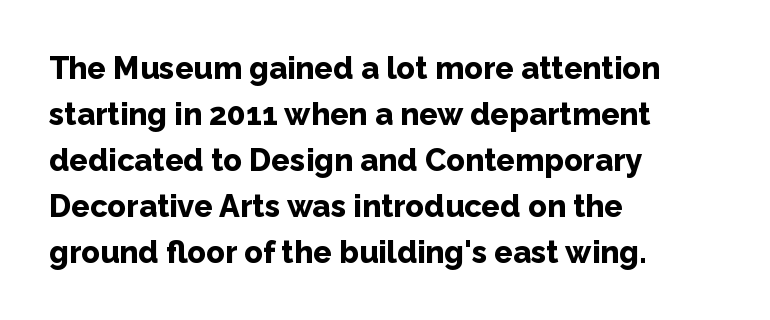
The image shows 31 px bold sans-serif type, upright; set left-aligned, normal line spacing (1.48x), normal letter spacing, not underlined; low stroke contrast and a medium x-height.
